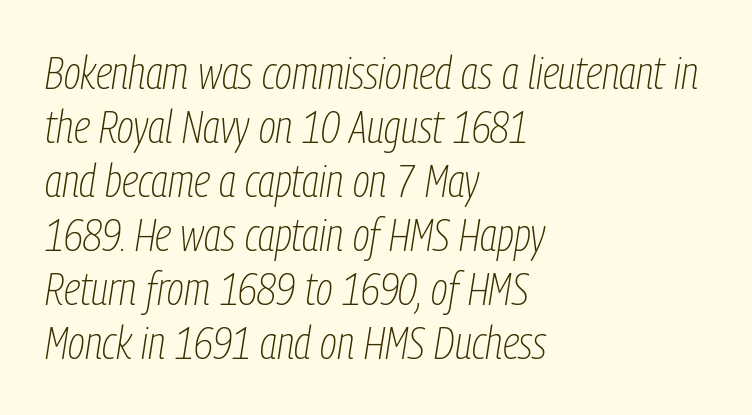
Each stroke keeps to a modest, everyday thickness or less. Style check: oblique. The line texture is even and compact thanks to regular tracking. Character widths vary here, with narrow letters taking less room than wide ones. The passage is arranged the way most books set body copy — flush left. The area under the type is left untouched.
